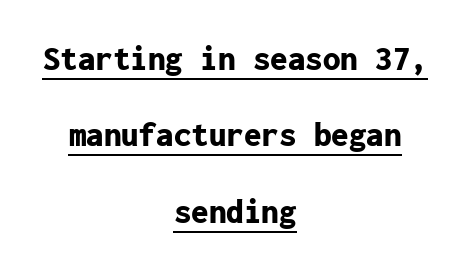
{"serif": "no", "italic": "no", "bold": "yes", "weight": "bold", "width": "normal", "stroke_contrast": "low", "x_height": "medium", "monospaced": "yes", "underline": "yes", "align": "center", "line_spacing": "loose", "line_spacing_ratio": 2.18, "letter_spacing": "normal", "letter_spacing_em": 0.0, "glyph_px": 35}
